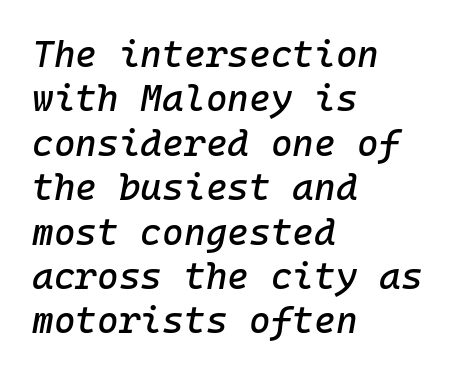
Q: Is the text italic (slanted)? A: Yes, it leans right by about 10 degrees.
Q: Is the text underlined? A: No.
Q: How is the paragraph aligned? A: Left-aligned.
Q: Is the spacing between letters normal or unusually wide? A: Normal.
Q: Width (condensed, normal, or wide)? A: Normal.
Q: Stroke contrast? A: Low.
Q: x-height? A: Medium.
